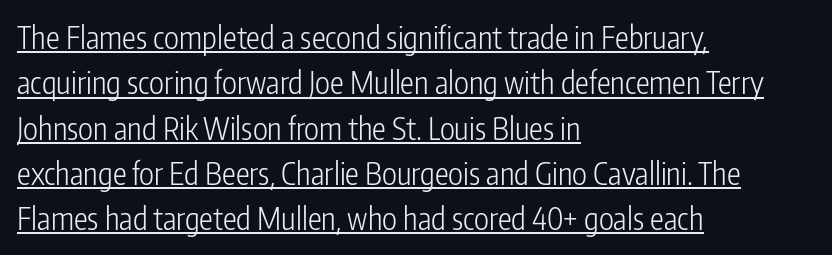
Q: Is the text bold? A: No.
Q: Is the text italic (slanted)? A: No, it is upright.
Q: Is the typeface a serif or a sans-serif typeface? A: Sans-serif.
Q: Is the text underlined? A: Yes.
Q: How is the paragraph aligned? A: Left-aligned.
Q: Is the spacing between letters normal or unusually wide? A: Normal.
Q: Is the spacing between lines tight, normal or loose? A: Normal.
Q: Width (condensed, normal, or wide)? A: Condensed.
Q: Stroke contrast? A: Low.
Q: x-height? A: Medium.
Q: Monospaced? A: No.
